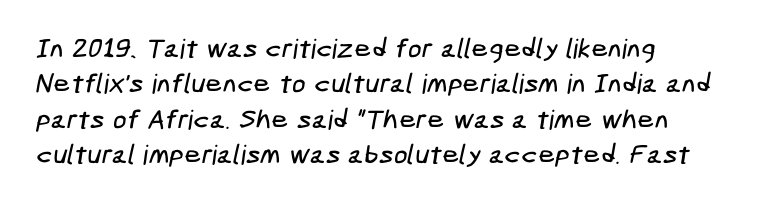
Leftover space on each line is placed entirely after the last word. Short note: letters normally spaced. The zone under the glyphs is completely vacant. What's the leading like? Ordinary, nothing unusual.
